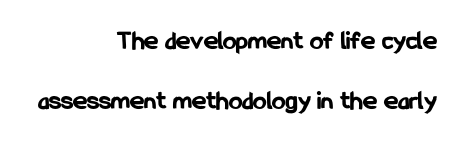
Quick note: not italic, upright. Caption: multi-line text, flush right, ragged left. The rendering uses a large line-height, opening up the rows. Check under the words: just untouched page. Compared with an ordinary text face, these strokes are far heavier — a full bold.
